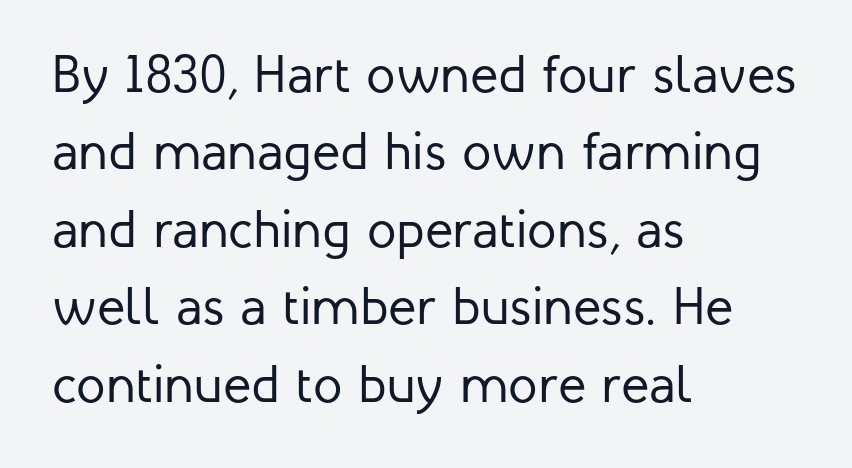
The baseline area is clear. The passage shown is typeset with a sans-serif family. The passage shown is not bold in any degree. These lines are rendered in a variable-pitch font. A classic flush-left, rag-right setting is used for this passage.
